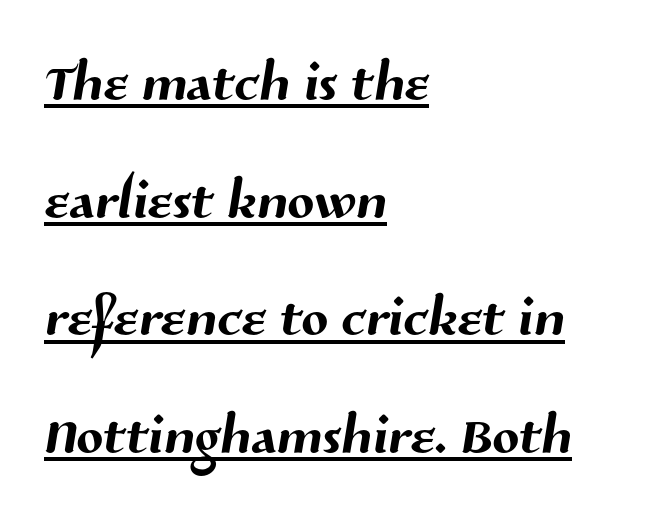
The image shows 79 px sans-serif type; set left-aligned, normal line spacing (1.49x), normal letter spacing, underlined; medium stroke contrast and a medium x-height.
